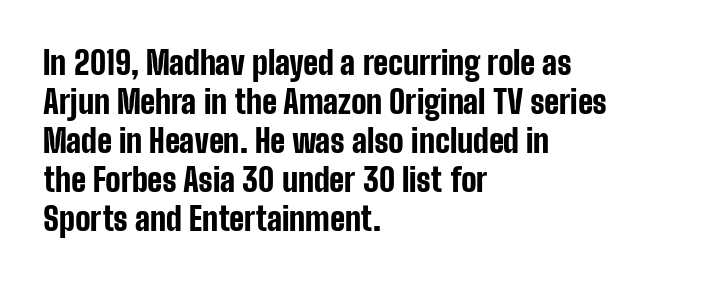
Observe the absence of serifs on each vertical stroke in this sample. If you drew a ruler down the left edge, every line would touch it. Ordinary non-slanted type is in use. Spacing verdict: proportional, widths tailored to each character. The string is rendered with underlining switched off. Standard letterfit; no display-style spreading of the glyphs.
